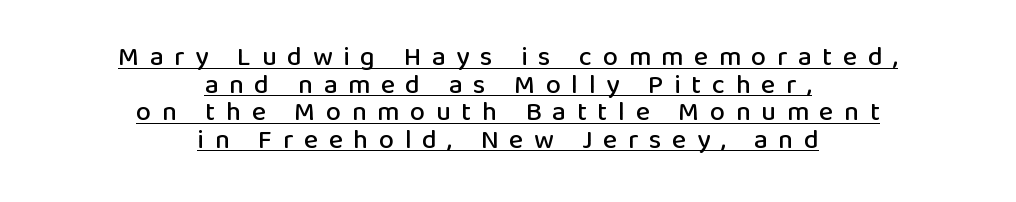
{"italic": "no", "underline": "yes", "align": "center", "line_spacing": "tight", "line_spacing_ratio": 1.02, "letter_spacing": "wide", "letter_spacing_em": 0.39, "glyph_px": 27}
